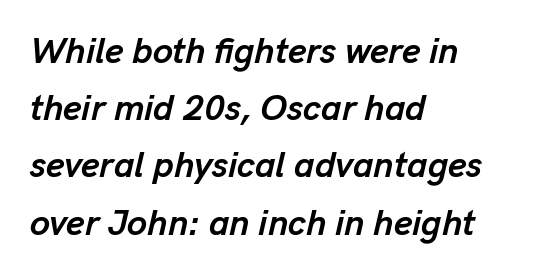
Q: Is the text bold? A: Yes.
Q: Is the text italic (slanted)? A: Yes, it leans right by about 13 degrees.
Q: Is the text underlined? A: No.
Q: How is the paragraph aligned? A: Left-aligned.
Q: Is the spacing between letters normal or unusually wide? A: Normal.
Q: Is the spacing between lines tight, normal or loose? A: Normal.
Q: Width (condensed, normal, or wide)? A: Normal.
Q: Stroke contrast? A: Low.
Q: x-height? A: Medium.
Q: Monospaced? A: No.
